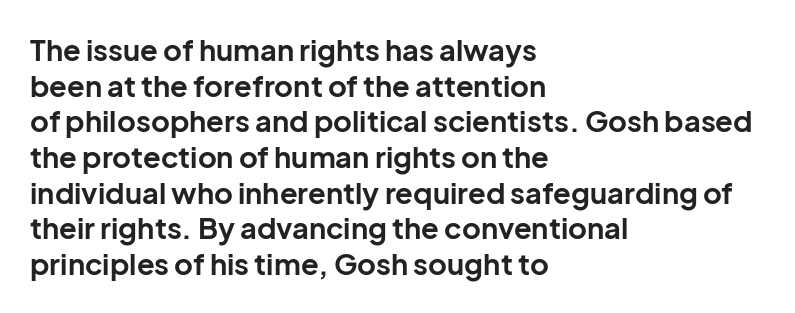
Q: Is the text bold? A: Yes.
Q: Is the text italic (slanted)? A: No, it is upright.
Q: Is the typeface a serif or a sans-serif typeface? A: Sans-serif.
Q: Is the text underlined? A: No.
Q: How is the paragraph aligned? A: Left-aligned.
Q: Is the spacing between letters normal or unusually wide? A: Normal.
Q: Width (condensed, normal, or wide)? A: Normal.
Q: Stroke contrast? A: Low.
Q: x-height? A: Medium.
Q: Monospaced? A: No.
